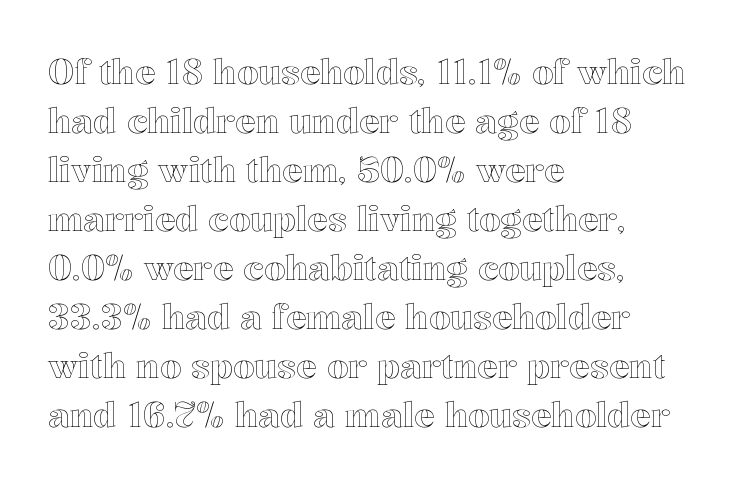
Q: Is the text italic (slanted)? A: No, it is upright.
Q: Is the text underlined? A: No.
Q: How is the paragraph aligned? A: Left-aligned.
Q: Is the spacing between letters normal or unusually wide? A: Normal.
Q: Is the spacing between lines tight, normal or loose? A: Normal.
Q: Width (condensed, normal, or wide)? A: Normal.
Q: x-height? A: Medium.
Q: Monospaced? A: No.
